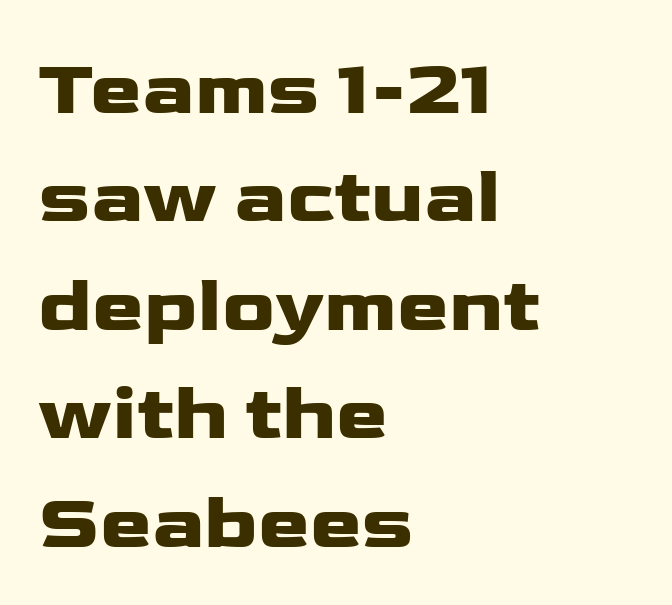
{"serif": "no", "italic": "no", "width": "wide", "stroke_contrast": "low", "x_height": "medium", "monospaced": "no", "underline": "no", "align": "left", "line_spacing": "normal", "line_spacing_ratio": 1.39, "letter_spacing": "normal", "letter_spacing_em": 0.0, "glyph_px": 78}
